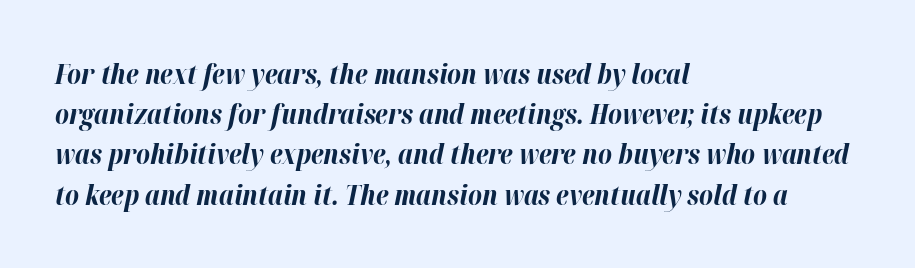
Q: Is the text bold? A: Yes.
Q: Is the text italic (slanted)? A: Yes, it leans right by about 12 degrees.
Q: Is the text underlined? A: No.
Q: How is the paragraph aligned? A: Left-aligned.
Q: Is the spacing between letters normal or unusually wide? A: Normal.
Q: Is the spacing between lines tight, normal or loose? A: Normal.
